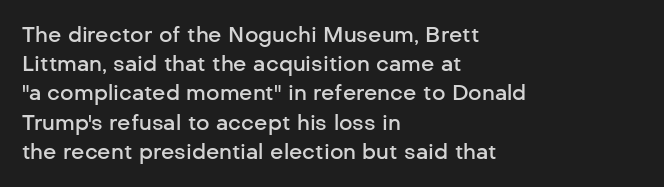
The image shows 21 px text type, upright; set left-aligned, normal line spacing (1.39x), normal letter spacing, not underlined.
